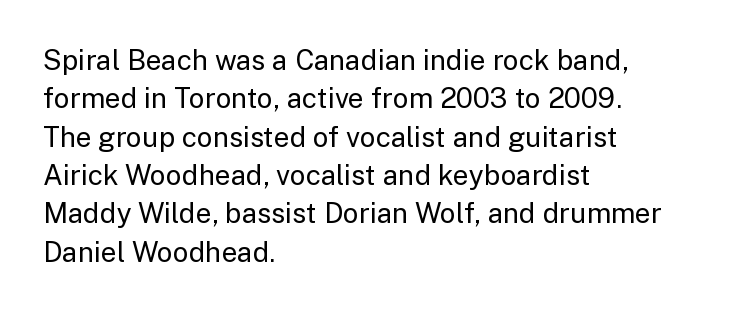
The image shows 28 px regular-weight sans-serif type, upright; set left-aligned, normal line spacing (1.37x), normal letter spacing, not underlined; low stroke contrast and a medium x-height.
